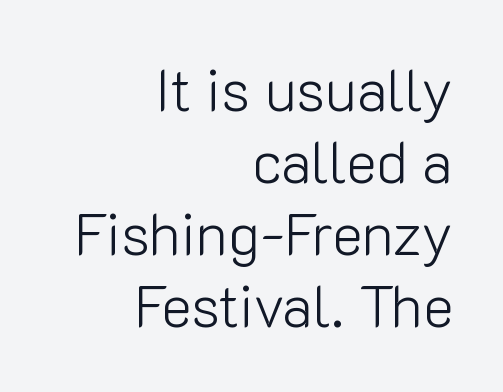
The image shows 58 px light sans-serif type, upright; set right-aligned, line spacing 1.24x, normal letter spacing, not underlined; low stroke contrast and a medium x-height.
